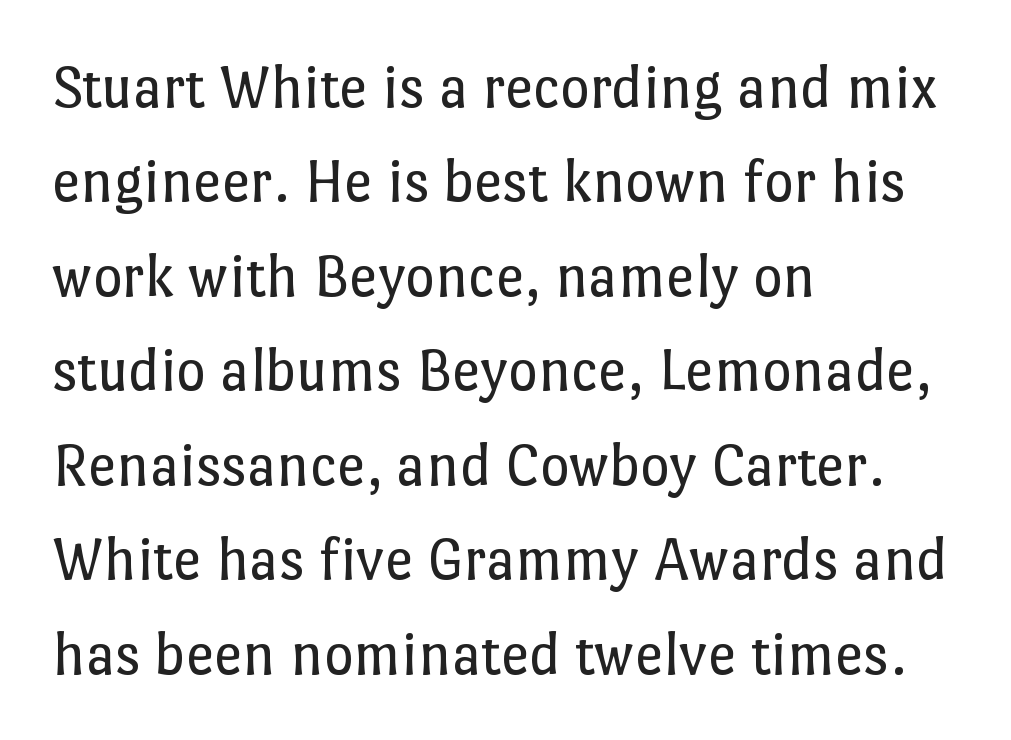
{"italic": "no", "bold": "no", "weight": "regular", "width": "normal", "stroke_contrast": "low", "x_height": "medium", "monospaced": "no", "underline": "no", "align": "left", "line_spacing": "normal", "line_spacing_ratio": 1.5, "letter_spacing": "normal", "letter_spacing_em": 0.0, "glyph_px": 63}
